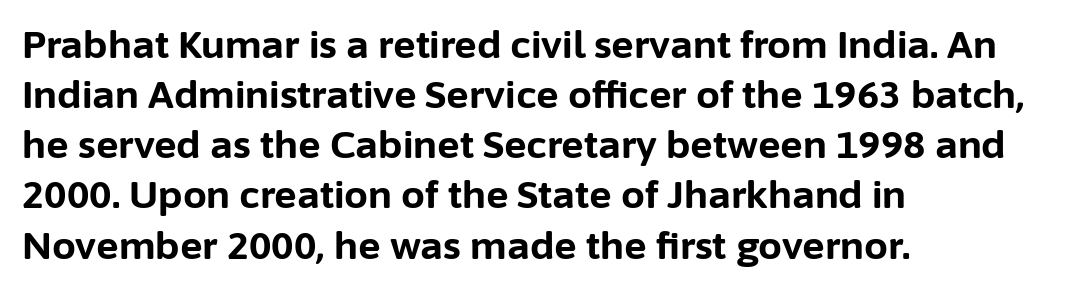
The image shows 38 px bold sans-serif type, upright; set left-aligned, normal line spacing (1.32x), normal letter spacing, not underlined; low stroke contrast and a medium x-height.
